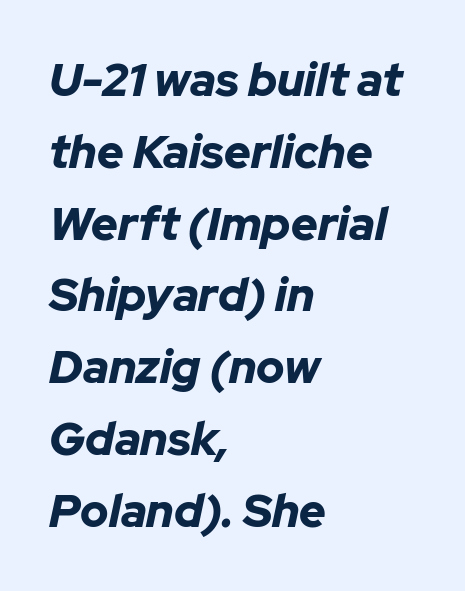
The image shows 46 px bold type, italic (leaning right); set left-aligned, normal line spacing (1.56x), normal letter spacing, not underlined; low stroke contrast and a medium x-height.
